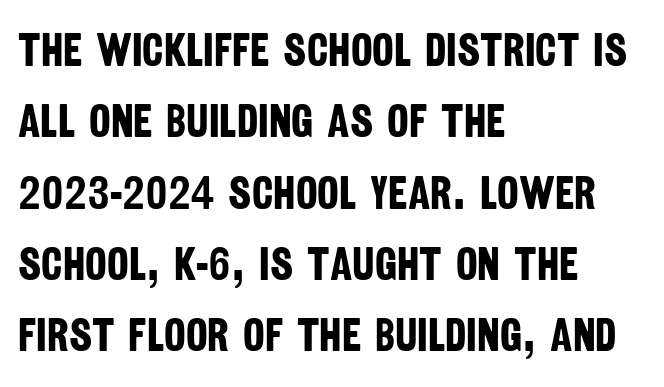
This block has exactly the height ordinary leading produces. The face used here is proportionally spaced, like ordinary book or web type. Lines of text with bare space underneath. Compared with an ordinary text face, these strokes are far heavier — a full bold. No extra tracking has been applied to these lines.
